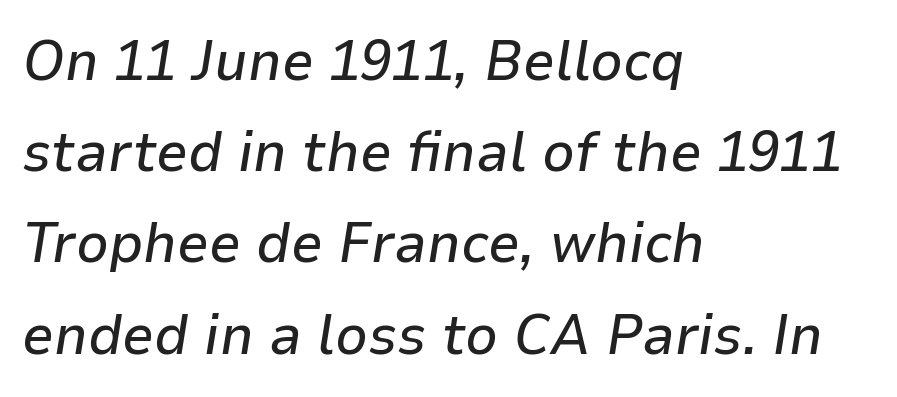
{"italic": "yes", "lean": "right", "slant_degrees": 9, "width": "normal", "stroke_contrast": "low", "x_height": "medium", "monospaced": "no", "underline": "no", "align": "left", "line_spacing": "normal", "line_spacing_ratio": 1.6, "letter_spacing": "normal", "letter_spacing_em": 0.0, "glyph_px": 57}
